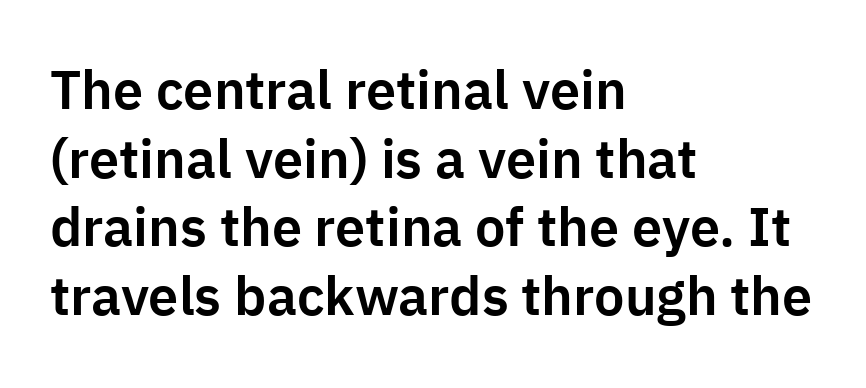
The letters carry no serifs — their stems end cleanly without finishing strokes. This sample uses plain, unmodified letter spacing. A roman cut, with each character standing at attention. Compared with a centered layout, this one pins lines to the left instead. Think of a printed novel: that variable character pitch is what you see here. The specimen omits any rule beneath the text block's lines.
